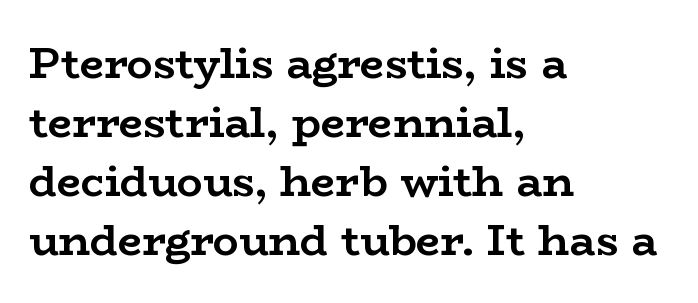
{"serif": "yes", "italic": "no", "bold": "yes", "weight": "semibold", "width": "wide", "stroke_contrast": "low", "x_height": "medium", "monospaced": "no", "underline": "no", "align": "left", "line_spacing": "normal", "line_spacing_ratio": 1.37, "letter_spacing": "normal", "letter_spacing_em": 0.0, "glyph_px": 43}
